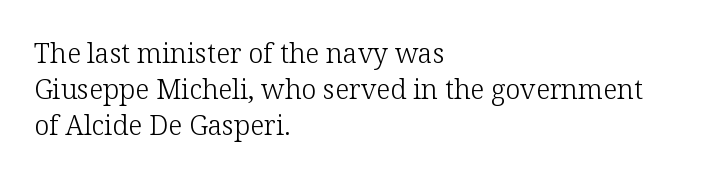
Q: Is the text bold? A: No.
Q: Is the text italic (slanted)? A: No, it is upright.
Q: Is the text underlined? A: No.
Q: How is the paragraph aligned? A: Left-aligned.
Q: Is the spacing between letters normal or unusually wide? A: Normal.
Q: Is the spacing between lines tight, normal or loose? A: Normal.
